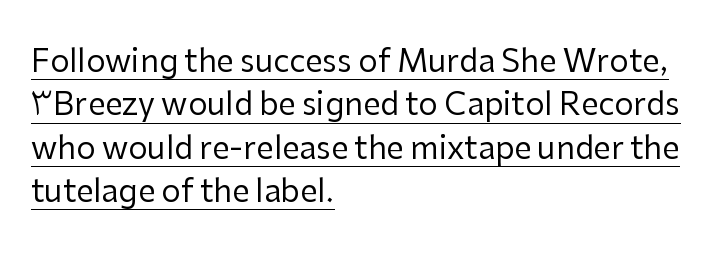
{"serif": "no", "italic": "no", "bold": "no", "weight": "regular", "width": "normal", "stroke_contrast": "low", "x_height": "medium", "monospaced": "no", "underline": "yes", "align": "left", "line_spacing": "normal", "line_spacing_ratio": 1.4, "letter_spacing": "normal", "letter_spacing_em": 0.0, "glyph_px": 31}
